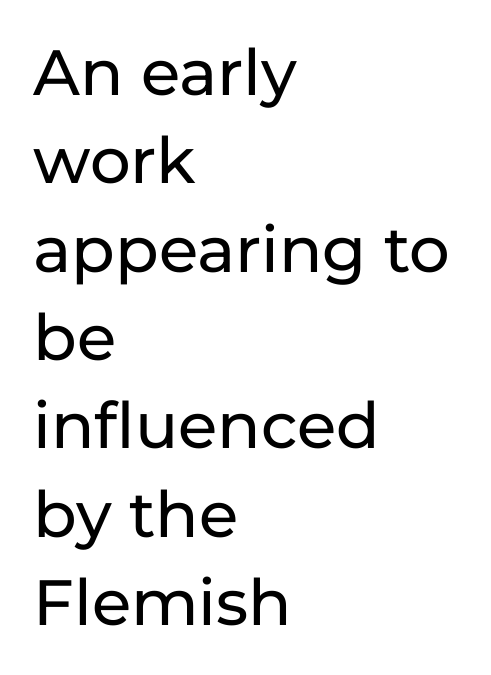
Tracking value appears to be zero — textbook default spacing. Has an underline been added? It has not. These lines were composed using upright roman letters. The compositor pushed each line to the left boundary.
